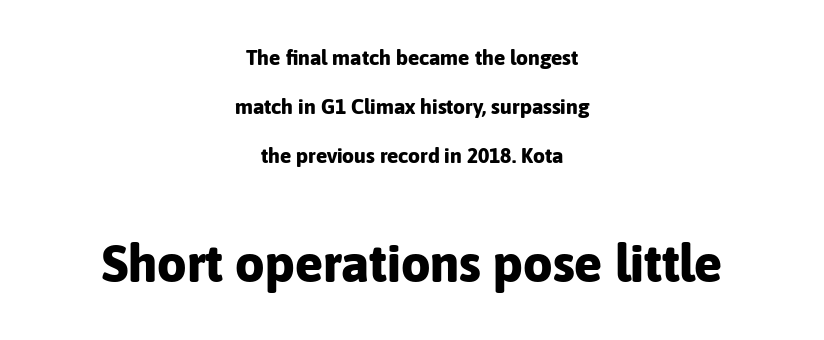
Q: Is the text bold? A: Yes.
Q: Is the text italic (slanted)? A: No, it is upright.
Q: Is the typeface a serif or a sans-serif typeface? A: Sans-serif.
Q: Is the text underlined? A: No.
Q: How is the paragraph aligned? A: Centered.
Q: Is the spacing between letters normal or unusually wide? A: Normal.
Q: Is the spacing between lines tight, normal or loose? A: Loose.
Q: Which block of text is set in a larger size, the first (top) or the second (bottom)? A: The second (bottom) one.
Q: Width (condensed, normal, or wide)? A: Normal.
Q: Stroke contrast? A: Low.
Q: x-height? A: Medium.
Q: Monospaced? A: No.
